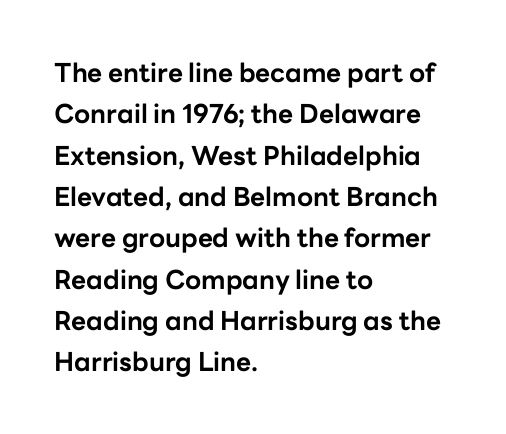
Q: Is the text bold? A: Yes.
Q: Is the text italic (slanted)? A: No, it is upright.
Q: Is the text underlined? A: No.
Q: How is the paragraph aligned? A: Left-aligned.
Q: Is the spacing between letters normal or unusually wide? A: Normal.
Q: Is the spacing between lines tight, normal or loose? A: Normal.
